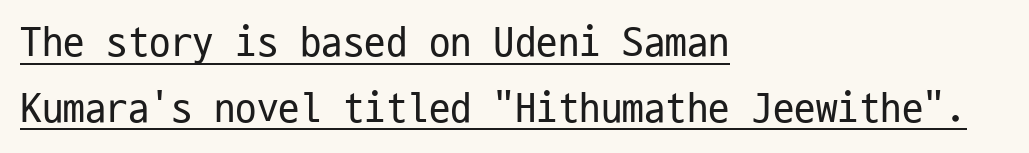
The rows are spaced the way most documents space them. Note: no serifs on the glyphs. You can see a thin bar hugging the bottom of the glyphs. Unbolded letterforms with no extra heft. The rendering uses typewriter-style spacing with identical character cells.
